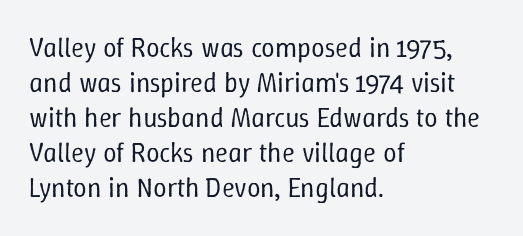
The image shows 27 px text type, upright; set left-aligned, normal line spacing (1.3x), normal letter spacing, not underlined.
